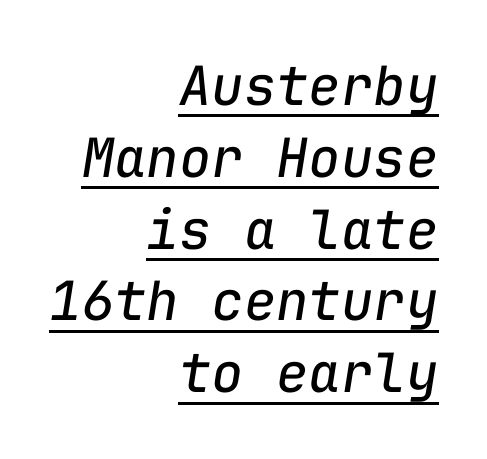
Summary of vertical rhythm: regular, with standard interline spacing. The typography opts for an oblique posture over an upright one. The face used here is monospaced, like something from a code editor. A rule runs beneath these lines of type. Where is the straight margin? On the right. Weight: not bold — regular or lighter.
